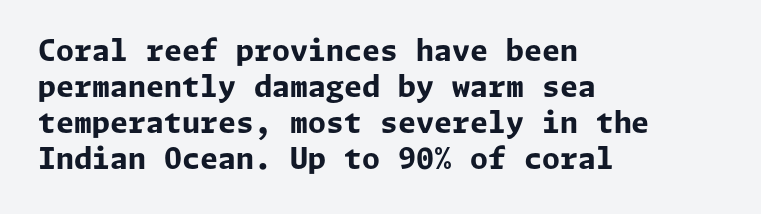
The image shows 29 px bold sans-serif type, upright; set left-aligned, line spacing 1.24x, normal letter spacing, not underlined; low stroke contrast and a medium x-height.
